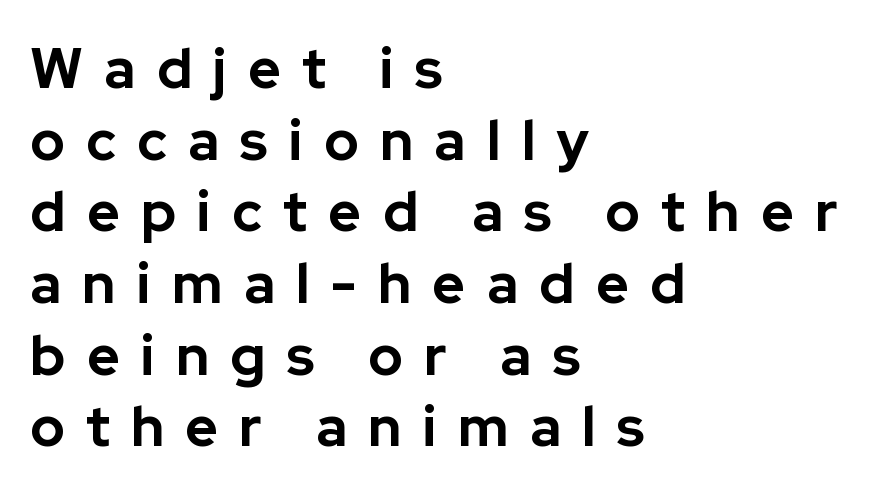
{"serif": "no", "italic": "no", "bold": "yes", "weight": "bold", "width": "normal", "stroke_contrast": "low", "x_height": "medium", "monospaced": "no", "underline": "no", "align": "left", "line_spacing": "normal", "line_spacing_ratio": 1.28, "letter_spacing": "wide", "letter_spacing_em": 0.38, "glyph_px": 56}
